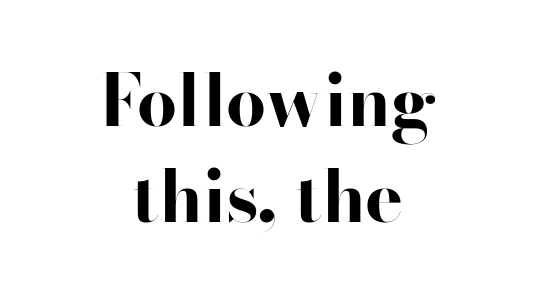
The image shows 71 px bold, wide sans-serif type, upright; set centered, normal line spacing (1.35x), normal letter spacing, not underlined; high stroke contrast and a small x-height.
